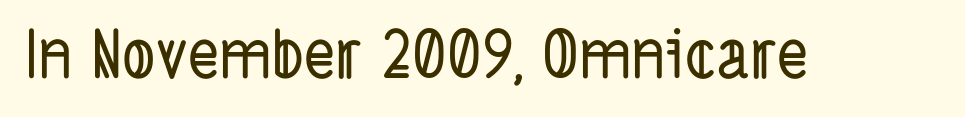
This rendering features lettering with no underline. Unlike a traditional serif, this face leaves its strokes unadorned. No extra tracking has been applied to these lines. Looks like regular typesetting: each glyph gets only the width it needs.
